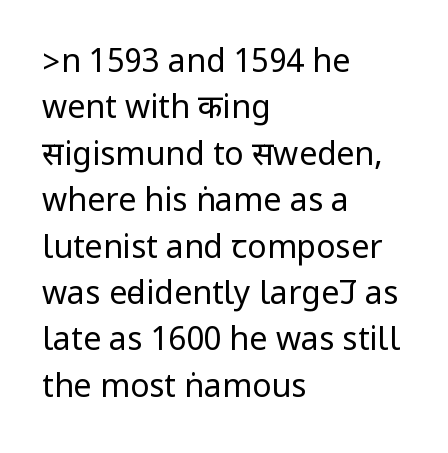
{"serif": "no", "italic": "no", "bold": "no", "weight": "regular", "width": "condensed", "stroke_contrast": "low", "underline": "no", "align": "left", "line_spacing": "normal", "line_spacing_ratio": 1.45, "letter_spacing": "normal", "letter_spacing_em": 0.0, "glyph_px": 32}
